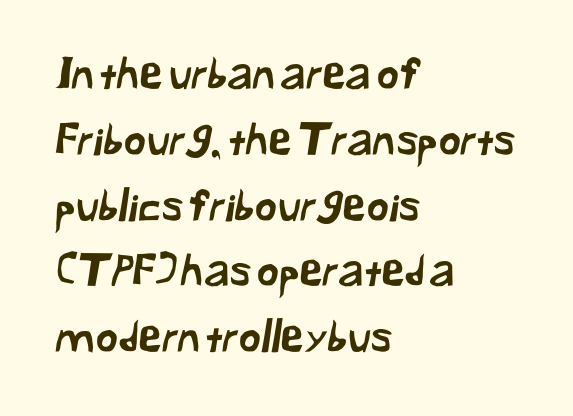
Is this a fixed-width face? No — the glyphs have proportional, varying widths. In CSS terms this would be text-align: left. The designer left line spacing at the default. Anything drawn beneath the words? Only blank space.
